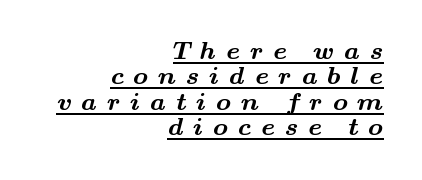
Q: Is the text bold? A: Yes.
Q: Is the text underlined? A: Yes.
Q: How is the paragraph aligned? A: Right-aligned.
Q: Is the spacing between letters normal or unusually wide? A: Unusually wide.
Q: Is the spacing between lines tight, normal or loose? A: Tight.
